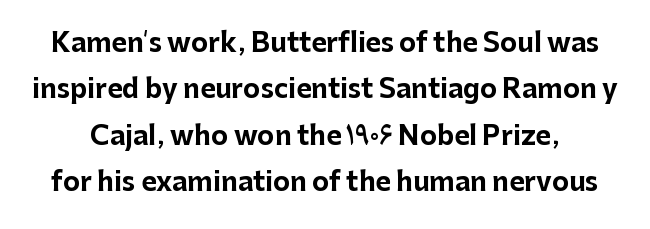
Words float on clear page, feet unadorned. You'd pick this weight for a headline — it's a proper bold. Upright lettering throughout. The face used here is rendered with its standard letterfit.
